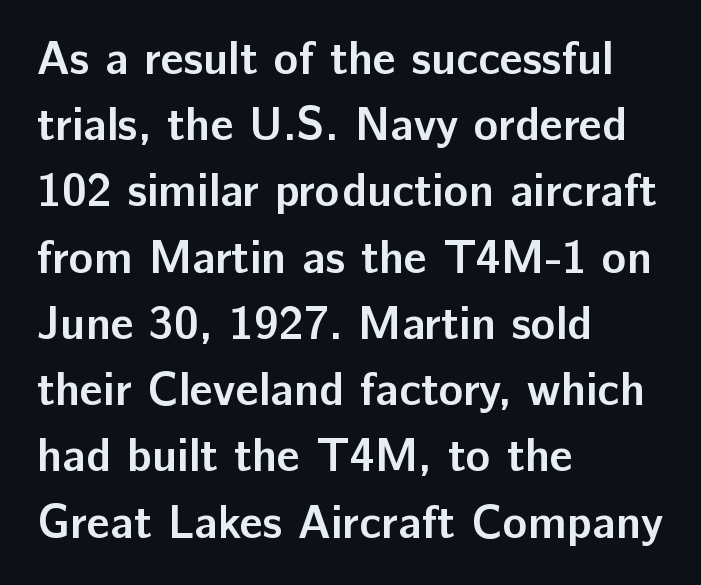
The image shows 46 px semibold sans-serif type, upright; set left-aligned, normal line spacing (1.44x), normal letter spacing, not underlined; low stroke contrast and a medium x-height.
